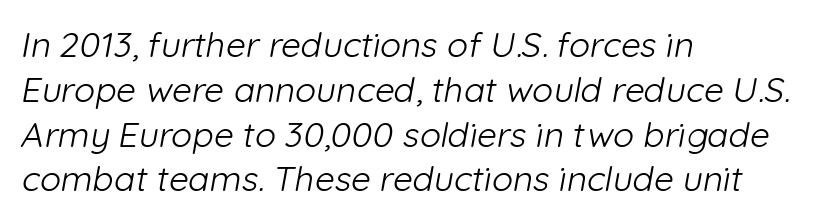
These lines keep a tight, regular rhythm from letter to letter. Unbolded letterforms with no extra heft. The face used here is proportionally spaced, like ordinary book or web type. Compared with a centered layout, this one pins lines to the left instead. The vertical gap from one line to the next is medium. This rendering employs a face without finishing strokes, i.e., a sans-serif.
